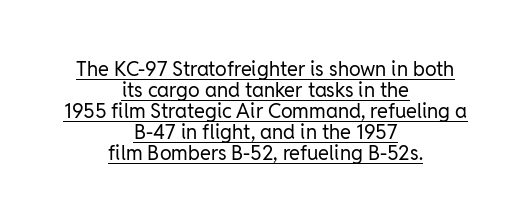
{"italic": "no", "bold": "no", "underline": "yes", "align": "center", "line_spacing": "tight", "line_spacing_ratio": 1.05, "letter_spacing": "normal", "letter_spacing_em": 0.0, "glyph_px": 20}
